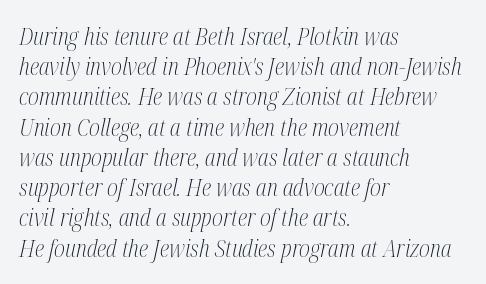
The image shows 24 px text type, italic (leaning right); set left-aligned, normal line spacing (1.26x), normal letter spacing, not underlined.
